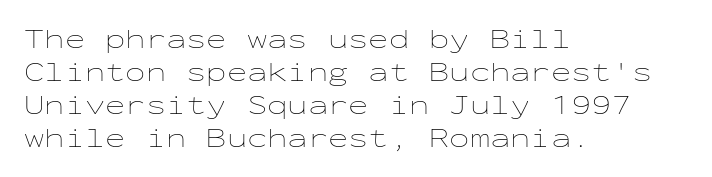
The image shows 27 px text type, upright; set left-aligned, line spacing 1.22x, normal letter spacing, not underlined.
